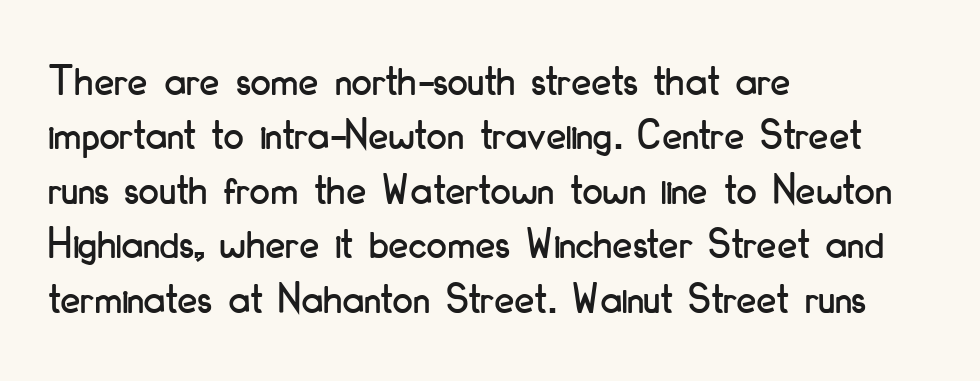
{"serif": "no", "italic": "no", "width": "condensed", "stroke_contrast": "low", "x_height": "small", "monospaced": "no", "underline": "no", "align": "left", "line_spacing_ratio": 1.21, "letter_spacing": "normal", "letter_spacing_em": 0.0, "glyph_px": 45}
